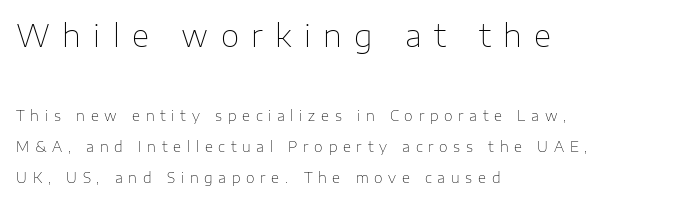
The image shows 30 px thin sans-serif type, upright; set left-aligned, loose line spacing (2.2x), unusually wide letter spacing (+0.41 em), not underlined; the first (top) block is 2.14x larger; low stroke contrast and a medium x-height.
